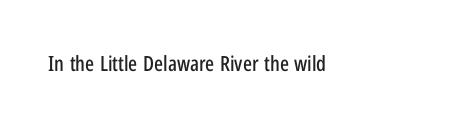
{"italic": "no", "underline": "no", "letter_spacing": "normal", "letter_spacing_em": 0.0, "glyph_px": 21}
